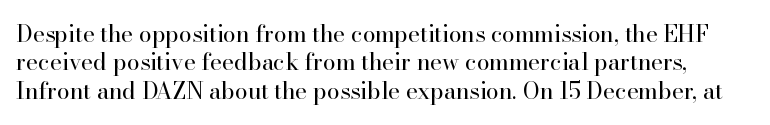
Q: Is the text bold? A: No.
Q: Is the text italic (slanted)? A: No, it is upright.
Q: Is the text underlined? A: No.
Q: Is the spacing between letters normal or unusually wide? A: Normal.
